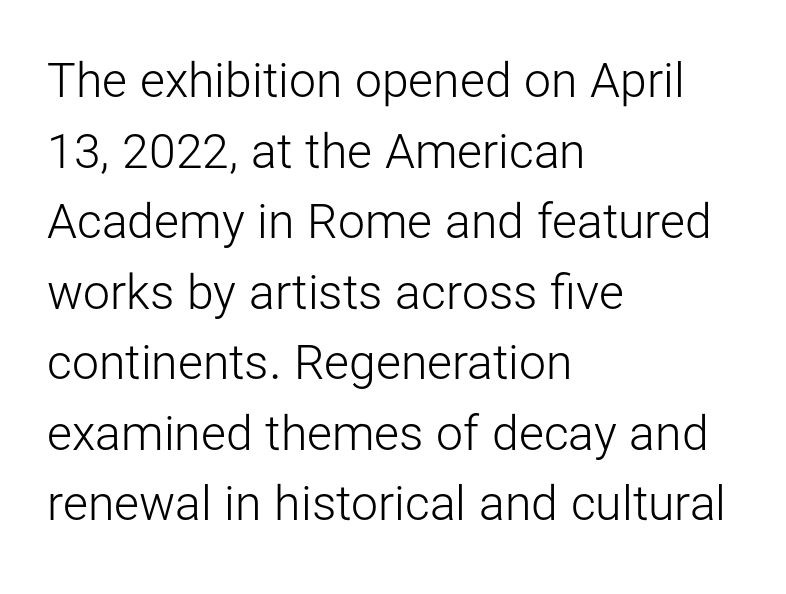
The image shows 48 px light sans-serif type, upright; set left-aligned, normal line spacing (1.47x), normal letter spacing, not underlined; low stroke contrast and a medium x-height.
